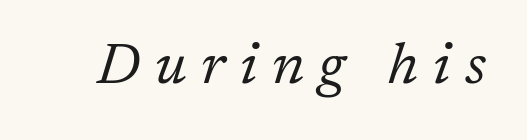
Q: Is the text bold? A: No.
Q: Is the text italic (slanted)? A: Yes, it leans right by about 17 degrees.
Q: Is the typeface a serif or a sans-serif typeface? A: Serif.
Q: Is the text underlined? A: No.
Q: Is the spacing between letters normal or unusually wide? A: Unusually wide.
Q: Width (condensed, normal, or wide)? A: Normal.
Q: Stroke contrast? A: Low.
Q: x-height? A: Medium.
Q: Monospaced? A: No.
